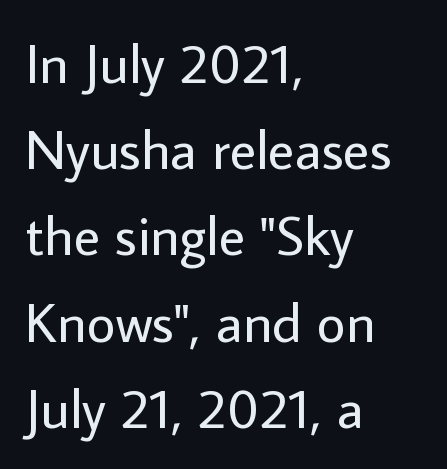
Q: Is the text bold? A: No.
Q: Is the text italic (slanted)? A: No, it is upright.
Q: Is the typeface a serif or a sans-serif typeface? A: Sans-serif.
Q: Is the text underlined? A: No.
Q: How is the paragraph aligned? A: Left-aligned.
Q: Is the spacing between letters normal or unusually wide? A: Normal.
Q: Is the spacing between lines tight, normal or loose? A: Normal.
Q: Width (condensed, normal, or wide)? A: Normal.
Q: Stroke contrast? A: Low.
Q: x-height? A: Medium.
Q: Monospaced? A: No.
